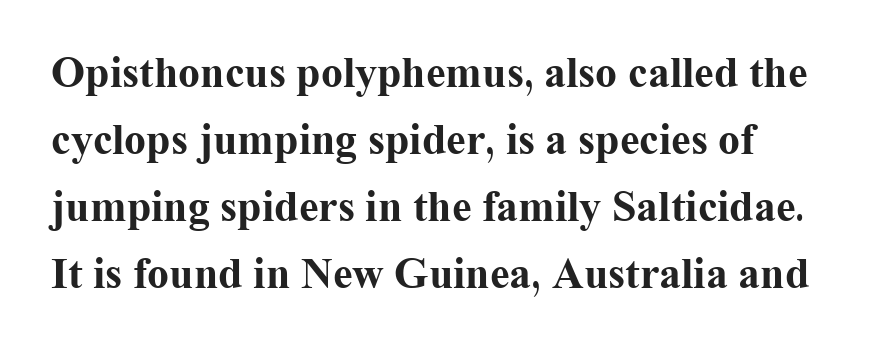
{"serif": "yes", "italic": "no", "bold": "yes", "weight": "bold", "width": "normal", "stroke_contrast": "medium", "x_height": "medium", "monospaced": "no", "underline": "no", "line_spacing": "normal", "line_spacing_ratio": 1.52, "letter_spacing": "normal", "letter_spacing_em": 0.0, "glyph_px": 44}
